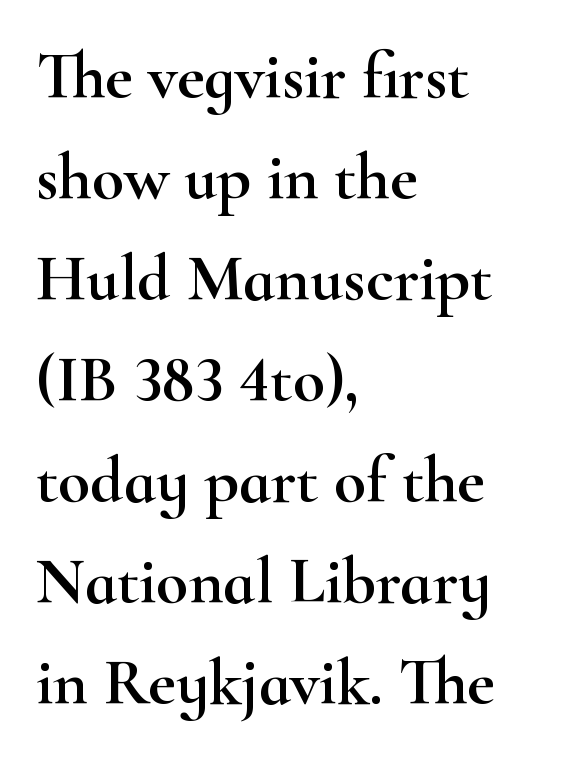
Q: Is the text italic (slanted)? A: No, it is upright.
Q: Is the typeface a serif or a sans-serif typeface? A: Serif.
Q: Is the text underlined? A: No.
Q: How is the paragraph aligned? A: Left-aligned.
Q: Is the spacing between letters normal or unusually wide? A: Normal.
Q: Is the spacing between lines tight, normal or loose? A: Normal.
Q: Width (condensed, normal, or wide)? A: Wide.
Q: Stroke contrast? A: High.
Q: x-height? A: Small.
Q: Monospaced? A: No.
